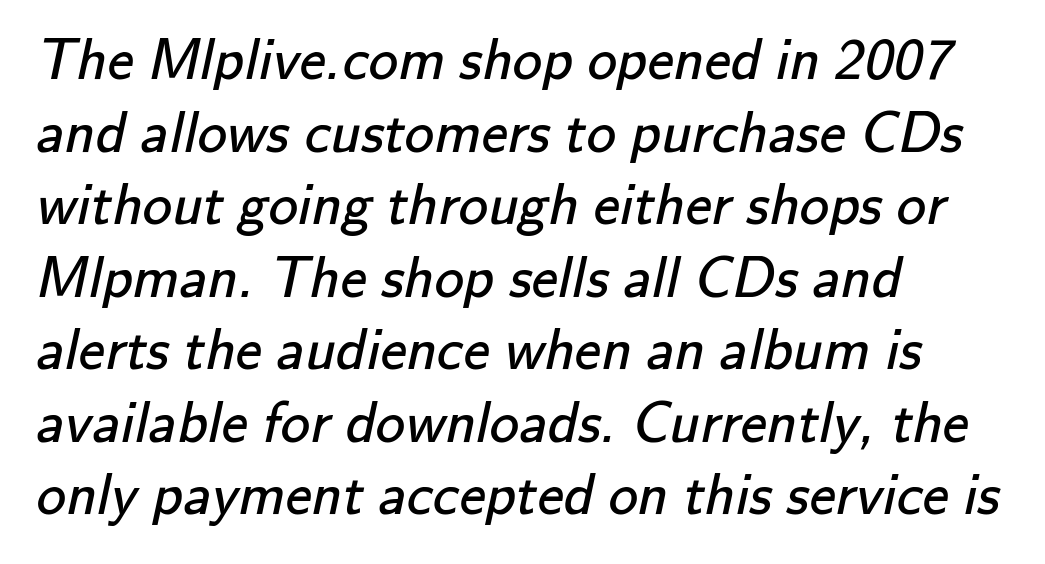
The image shows 59 px regular-weight sans-serif type; set left-aligned, line spacing 1.23x, normal letter spacing, not underlined; low stroke contrast and a small x-height.
